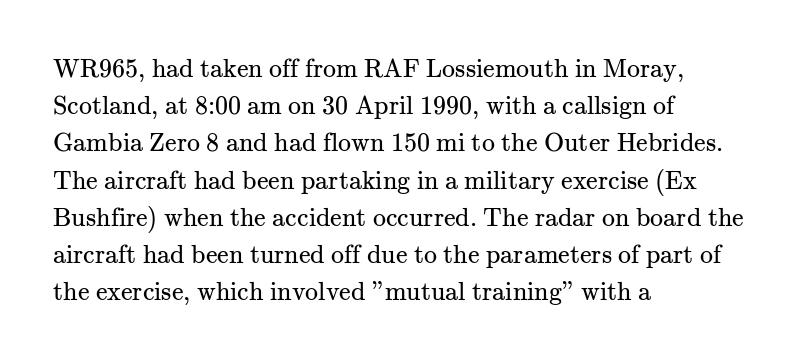
Q: Is the text bold? A: No.
Q: Is the text italic (slanted)? A: No, it is upright.
Q: Is the text underlined? A: No.
Q: How is the paragraph aligned? A: Left-aligned.
Q: Is the spacing between letters normal or unusually wide? A: Normal.
Q: Is the spacing between lines tight, normal or loose? A: Normal.
